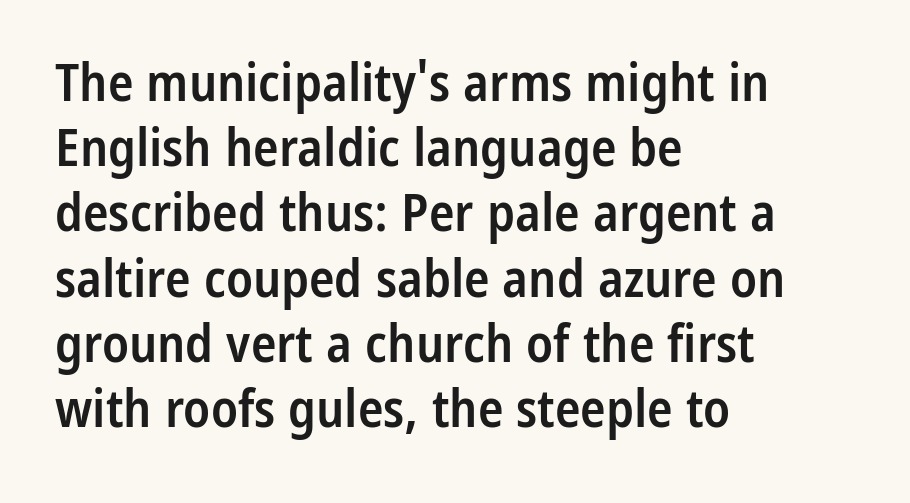
Q: Is the text bold? A: Semi-bold.
Q: Is the text italic (slanted)? A: No, it is upright.
Q: Is the typeface a serif or a sans-serif typeface? A: Sans-serif.
Q: Is the text underlined? A: No.
Q: How is the paragraph aligned? A: Left-aligned.
Q: Is the spacing between letters normal or unusually wide? A: Normal.
Q: Width (condensed, normal, or wide)? A: Condensed.
Q: Stroke contrast? A: Low.
Q: x-height? A: Medium.
Q: Monospaced? A: No.
